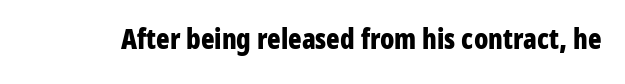
Is this a fixed-width face? No — the glyphs have proportional, varying widths. The face used here has the dense, thick strokes of a bold. The passage shown is not underscored anywhere. Examine the stroke ends and you'll find no serifs.
